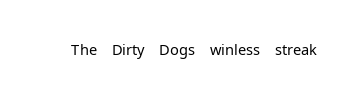
{"serif": "no", "italic": "no", "bold": "no", "weight": "light", "width": "normal", "stroke_contrast": "low", "x_height": "medium", "monospaced": "no", "underline": "no", "letter_spacing": "normal", "letter_spacing_em": 0.0, "glyph_px": 30}
